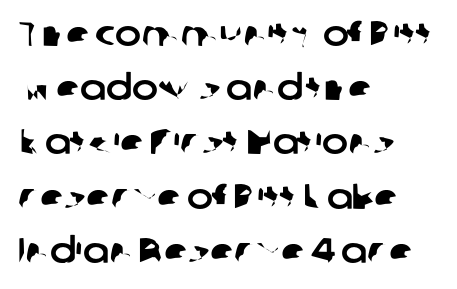
Q: Is the typeface a serif or a sans-serif typeface? A: Sans-serif.
Q: Is the text underlined? A: No.
Q: How is the paragraph aligned? A: Left-aligned.
Q: Is the spacing between letters normal or unusually wide? A: Normal.
Q: Is the spacing between lines tight, normal or loose? A: Normal.
Q: Width (condensed, normal, or wide)? A: Normal.
Q: Stroke contrast? A: Low.
Q: x-height? A: Medium.
Q: Monospaced? A: No.
